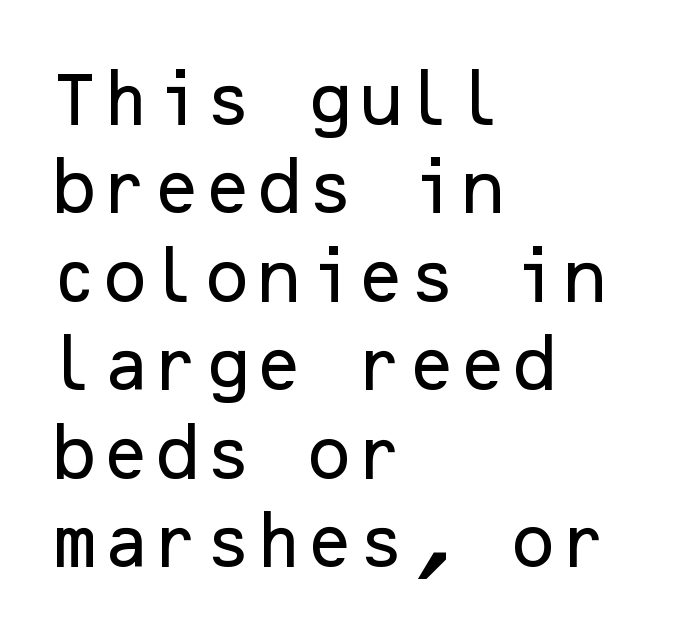
Horizontally, the lines are justified to the leading edge only. The font's upright variant was chosen for this text. You can tell from the bare stems that sans-serif type was used. The words here are not underlined.
